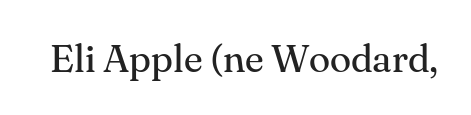
Q: Is the text bold? A: No.
Q: Is the text italic (slanted)? A: No, it is upright.
Q: Is the typeface a serif or a sans-serif typeface? A: Serif.
Q: Is the text underlined? A: No.
Q: Is the spacing between letters normal or unusually wide? A: Normal.
Q: Width (condensed, normal, or wide)? A: Normal.
Q: Stroke contrast? A: Medium.
Q: x-height? A: Small.
Q: Monospaced? A: No.
